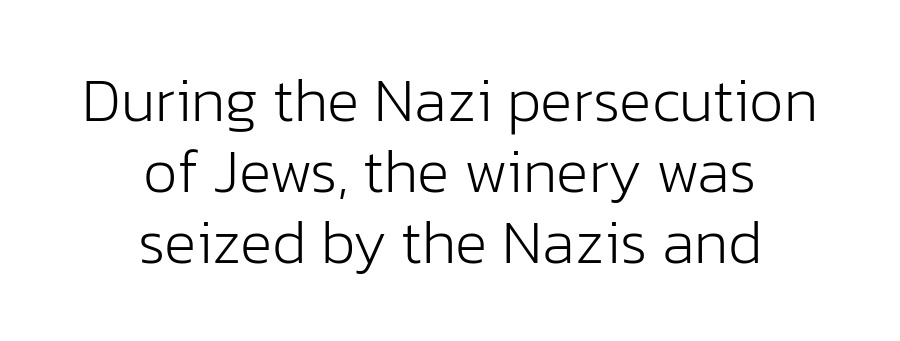
Nope, not italic — everything's standing straight. Look at the tracking — it's just the regular setting, nothing added. The passage shown is not bold in any degree. Serif or sans? Sans — the stroke terminals are bare.
